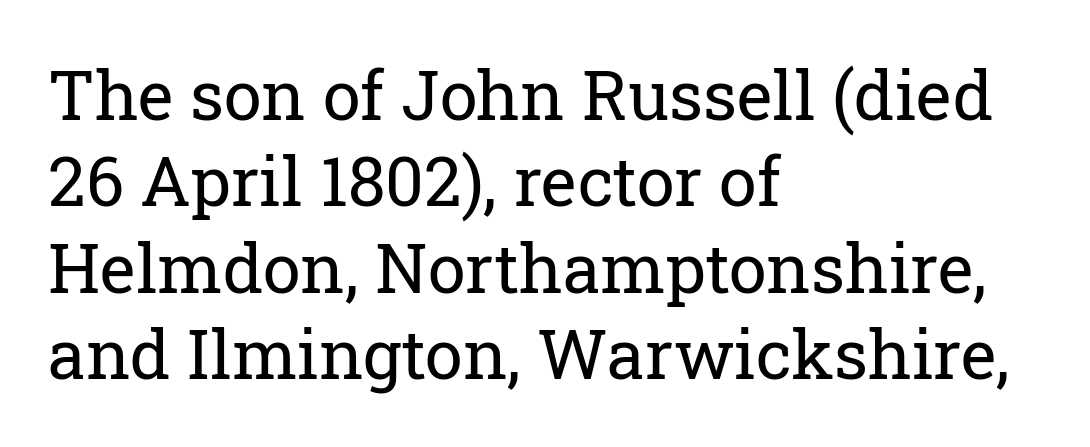
Each stroke keeps to a modest, everyday thickness or less. A typesetter would call this proportional, since set widths differ per character. You can tell it's not italic because the verticals are truly vertical. The lines sit at an ordinary, default distance from one another. The characters display serif detailing at their extremities. Horizontal alignment here is leftward, the default for most running prose.
